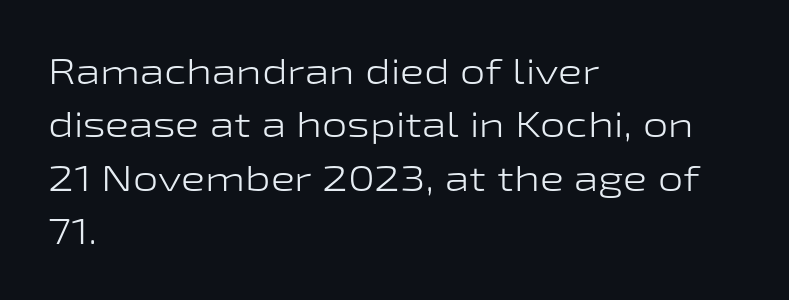
{"serif": "no", "italic": "no", "bold": "no", "weight": "light", "width": "wide", "stroke_contrast": "low", "x_height": "medium", "monospaced": "no", "underline": "no", "align": "left", "line_spacing": "normal", "line_spacing_ratio": 1.48, "letter_spacing": "normal", "letter_spacing_em": 0.0, "glyph_px": 36}
